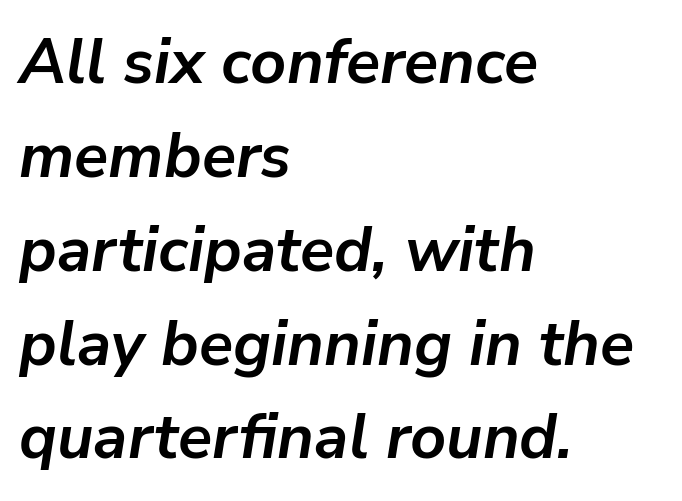
Any mark beneath the type? The region is blank. The font's italic variant was chosen for this text. Varying glyph widths throughout — classic text-font behaviour. This is heavy type, rendered in bold.
